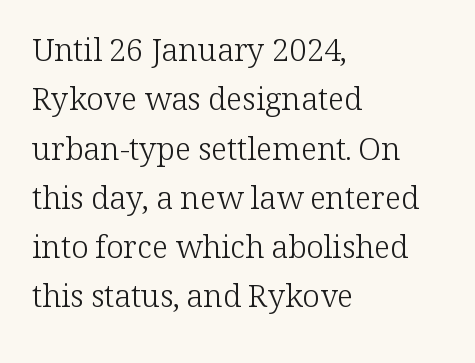
A typesetter would call this proportional, since set widths differ per character. No chunkiness to these letters — they're not bold. Are there feet on the stems? There are — it's a serif. These lines were composed using upright roman letters. The words here are not underlined. Line beginnings align vertically; line endings do not.
